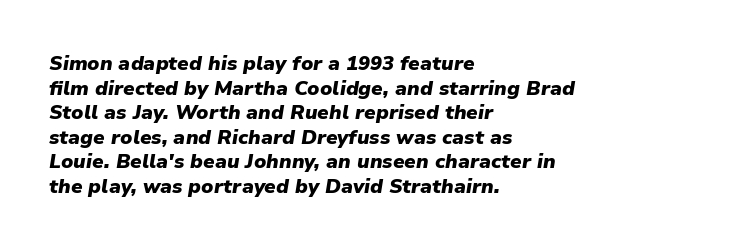
Strokes here are thick enough to call this a true bold. The text block is weighted toward the left margin, trailing off unevenly rightward. Letters rest on an invisible, unmarked baseline. Tall strokes in this sample are angled rather than plumb. Default kerning and tracking; the words read as compact shapes.
